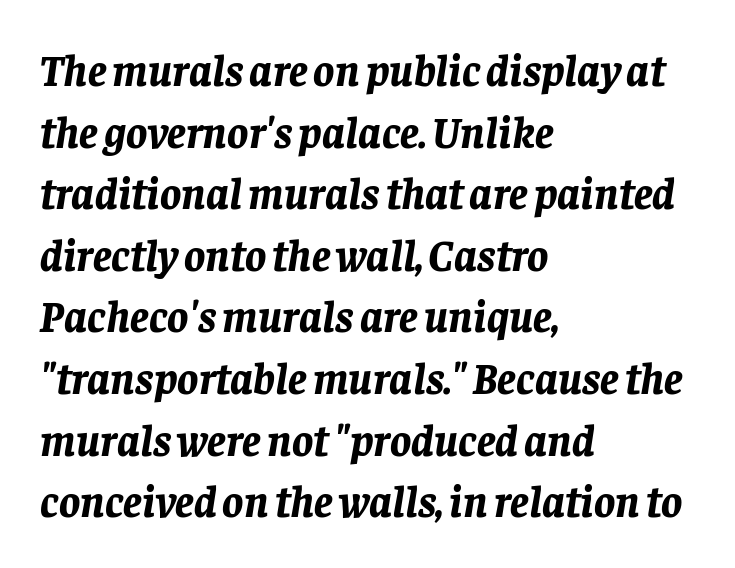
The characters look thick and weighty, a clear bold. Caption: multi-line text, flush left, ragged right. Each letter keeps its own natural width here, so spacing adapts to shape. Tracking here is standard; glyphs follow each other at the usual distance.
